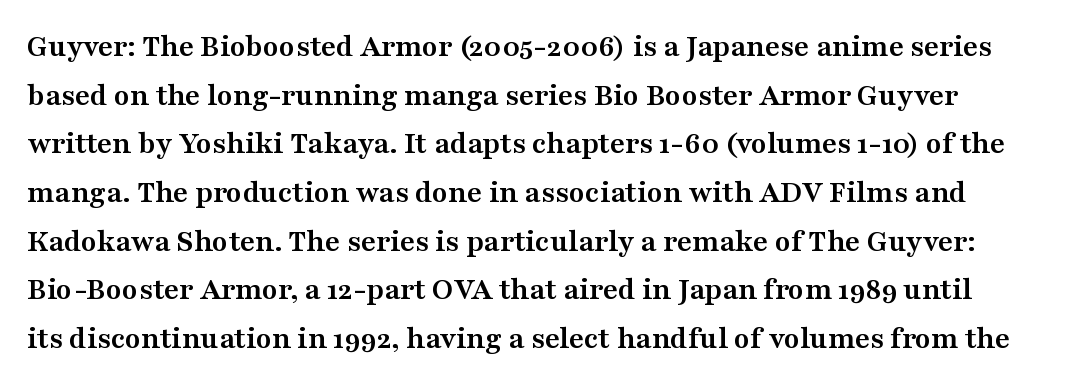
The image shows 32 px semibold, wide serif type, upright; set normal line spacing (1.52x), normal letter spacing, not underlined; medium stroke contrast and a medium x-height.
